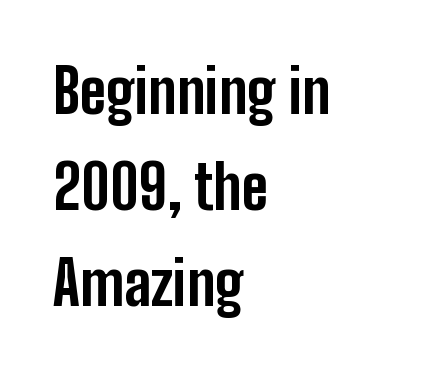
{"serif": "no", "italic": "no", "bold": "yes", "weight": "bold", "width": "condensed", "stroke_contrast": "low", "x_height": "medium", "monospaced": "no", "underline": "no", "align": "left", "line_spacing": "normal", "line_spacing_ratio": 1.57, "letter_spacing": "normal", "letter_spacing_em": 0.0, "glyph_px": 61}
